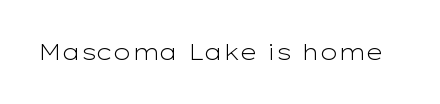
The image shows 22 px text type, upright; set normal letter spacing, not underlined.
